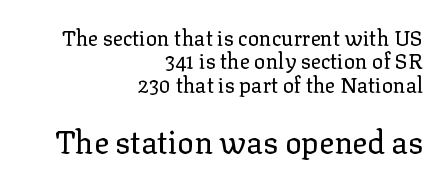
When letters stand straight like this, we call the style roman or upright. The typesetter chose a ragged-left arrangement here. Here the designer chose a conventional face with non-uniform glyph widths. You can tell from the footed stems that serif type was used.
